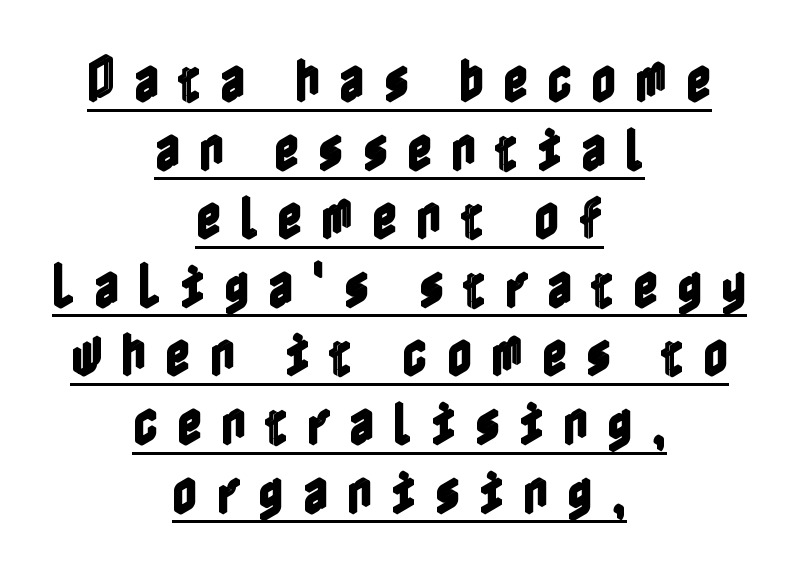
Italic? Not at all — the glyphs are vertical. A normal amount of white space separates one row of letters from the next. Does the copy run flush right? No — it is centered line by line. Glyph-to-glyph distance is far greater than everyday printed text.
